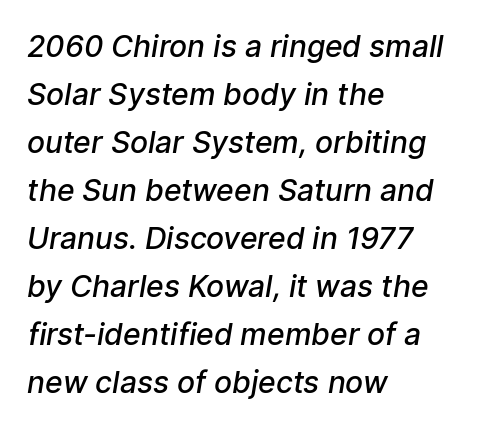
Q: Is the text bold? A: Semi-bold.
Q: Is the typeface a serif or a sans-serif typeface? A: Sans-serif.
Q: Is the text underlined? A: No.
Q: How is the paragraph aligned? A: Left-aligned.
Q: Is the spacing between letters normal or unusually wide? A: Normal.
Q: Is the spacing between lines tight, normal or loose? A: Normal.
Q: Width (condensed, normal, or wide)? A: Normal.
Q: Stroke contrast? A: Low.
Q: x-height? A: Medium.
Q: Monospaced? A: No.
